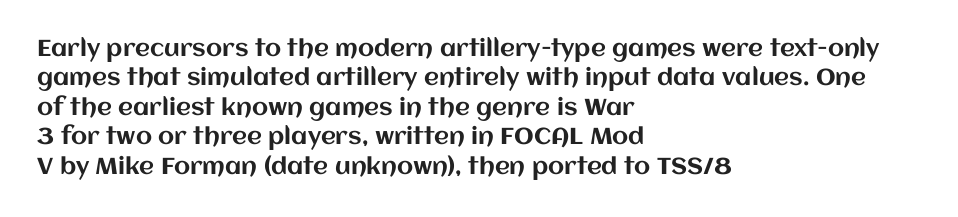
The image shows 23 px text type, upright; set left-aligned, normal line spacing (1.28x), normal letter spacing, not underlined.
